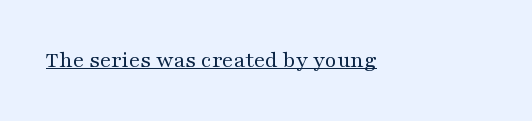
Q: Is the text bold? A: No.
Q: Is the text italic (slanted)? A: No, it is upright.
Q: Is the text underlined? A: Yes.
Q: Is the spacing between letters normal or unusually wide? A: Normal.
